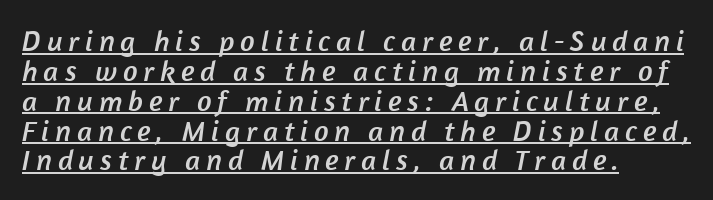
The image shows 29 px sans-serif type; set left-aligned, tight line spacing (1.03x), unusually wide letter spacing (+0.2 em), underlined; low stroke contrast and a medium x-height.
